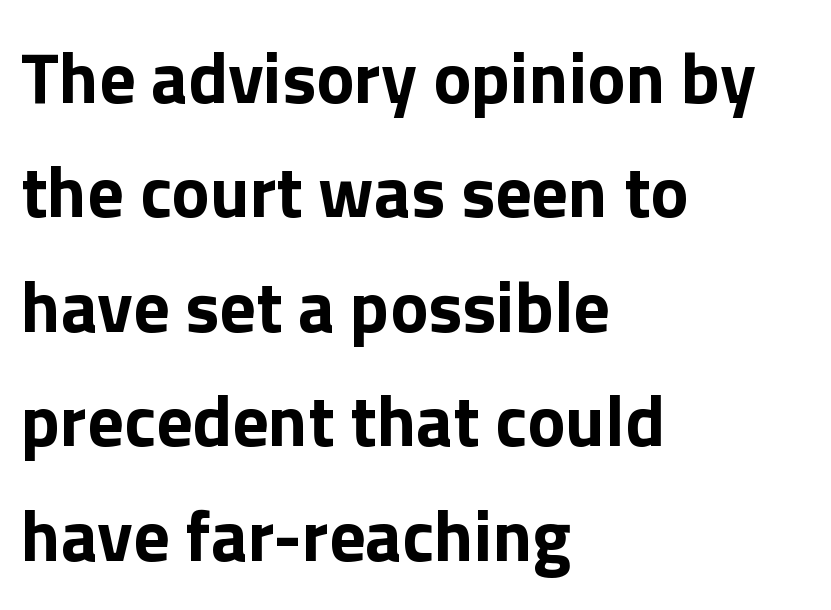
Do the characters align in a grid? No, the font is proportional. The axis of the letterforms is exactly vertical. This is sans-serif lettering, the kind often seen on screens and signage. Summary of weight: heavy, a full bold.
